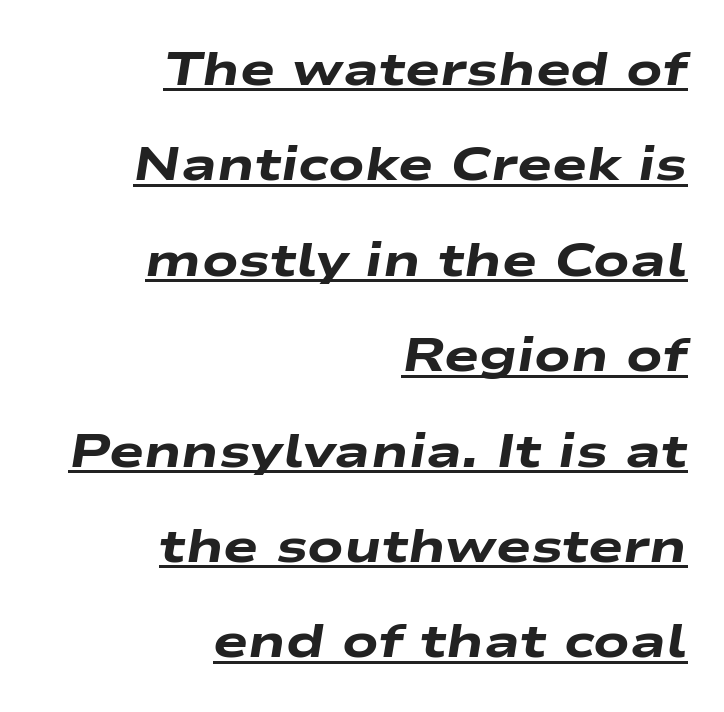
A typesetter would mark this as italic. Spacing between characters is what you'd get straight out of the box. Do the characters align in a grid? No, the font is proportional. Regarding leading, the lines here are spaced well apart. The rag falls on the left side of this text block.
